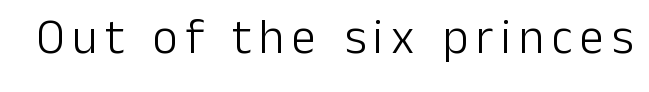
Q: Is the text bold? A: No.
Q: Is the text italic (slanted)? A: No, it is upright.
Q: Is the typeface a serif or a sans-serif typeface? A: Sans-serif.
Q: Is the text underlined? A: No.
Q: Width (condensed, normal, or wide)? A: Normal.
Q: Stroke contrast? A: Low.
Q: x-height? A: Medium.
Q: Monospaced? A: No.
